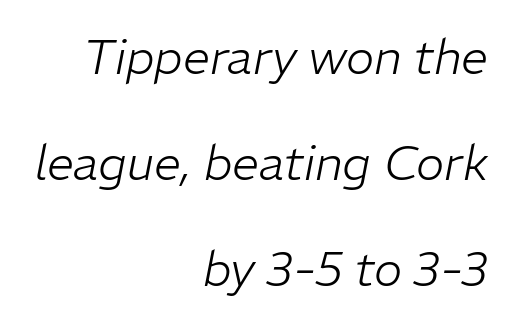
Q: Is the text bold? A: No.
Q: Is the text italic (slanted)? A: Yes, it leans right by about 11 degrees.
Q: Is the text underlined? A: No.
Q: How is the paragraph aligned? A: Right-aligned.
Q: Is the spacing between letters normal or unusually wide? A: Normal.
Q: Is the spacing between lines tight, normal or loose? A: Loose.
Q: Width (condensed, normal, or wide)? A: Normal.
Q: Stroke contrast? A: Low.
Q: x-height? A: Medium.
Q: Monospaced? A: No.
